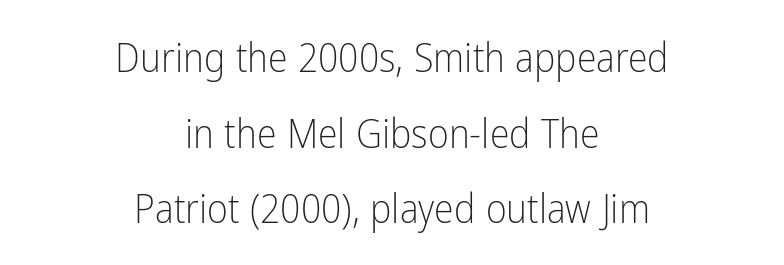
{"serif": "no", "italic": "no", "bold": "no", "weight": "light", "width": "condensed", "stroke_contrast": "low", "x_height": "medium", "monospaced": "no", "underline": "no", "align": "center", "line_spacing_ratio": 1.89, "letter_spacing": "normal", "letter_spacing_em": 0.0, "glyph_px": 40}
